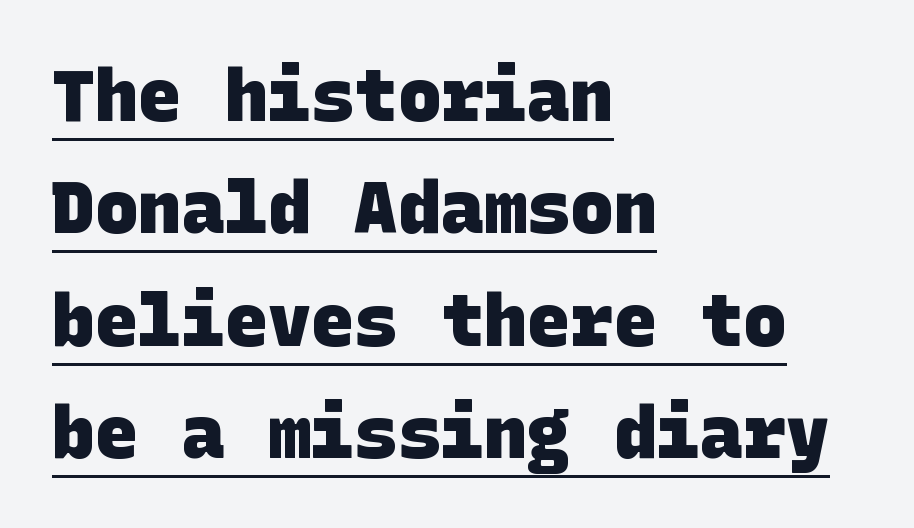
{"serif": "no", "bold": "yes", "weight": "heavy", "width": "normal", "stroke_contrast": "low", "x_height": "large", "underline": "yes", "align": "left", "line_spacing": "normal", "line_spacing_ratio": 1.56, "letter_spacing": "normal", "letter_spacing_em": 0.0, "glyph_px": 72}
